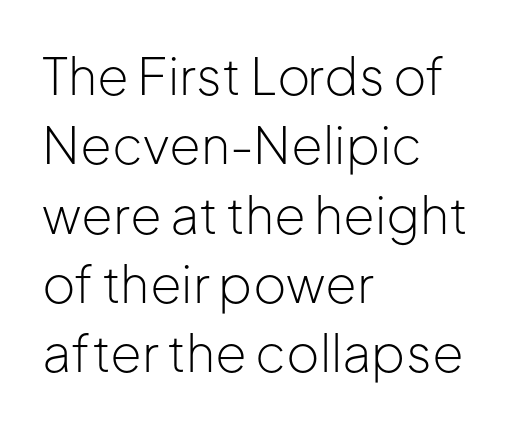
The setting favours the left margin, as ordinary paragraphs usually do. Here the designer chose a conventional face with non-uniform glyph widths. Anything drawn beneath the words? Only blank space. The typeface has the unassuming heft of standard copy or less.
